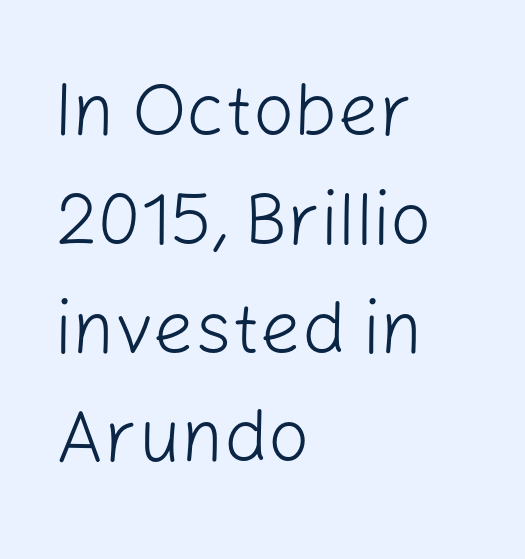
The font is comparable to plain body text, perhaps lighter. This sample uses an upright cut, with every glyph sitting square on the baseline. Summary of vertical rhythm: regular, with standard interline spacing. A typesetter would call this zero additional tracking. Plain, unruled lines of type. Looks like regular typesetting: each glyph gets only the width it needs.
